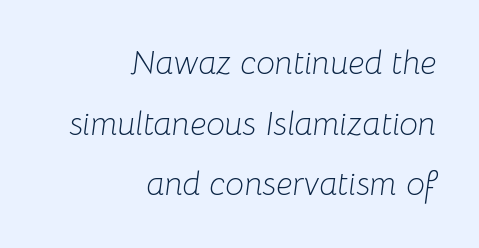
{"italic": "yes", "lean": "right", "slant_degrees": 8, "bold": "no", "weight": "light", "width": "normal", "stroke_contrast": "low", "x_height": "medium", "monospaced": "no", "underline": "no", "align": "right", "line_spacing_ratio": 1.84, "letter_spacing": "normal", "letter_spacing_em": 0.0, "glyph_px": 33}
